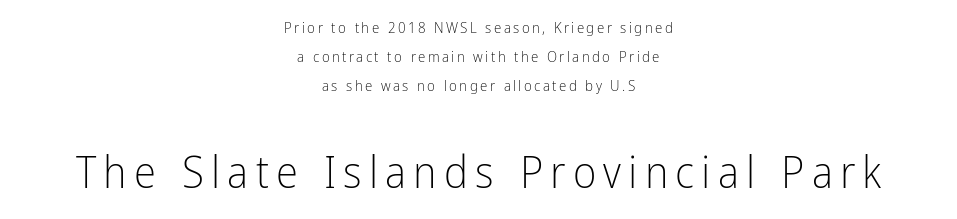
{"serif": "no", "italic": "no", "bold": "no", "weight": "light", "width": "condensed", "stroke_contrast": "low", "x_height": "medium", "monospaced": "no", "underline": "no", "align": "center", "line_spacing": "loose", "line_spacing_ratio": 1.94, "larger_block": "second", "size_ratio": 3.0, "glyph_px": 45}
